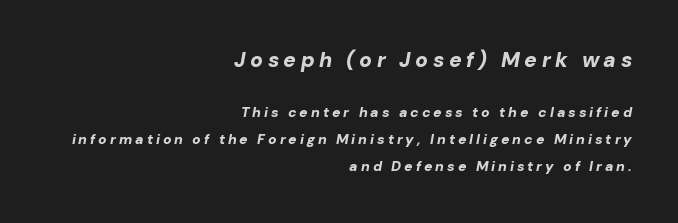
A student would notice the top passage is typeset larger than what follows. Quick note: italic. A typesetter would call this heavily tracked-out type. Words float on clear page, feet unadorned. Thick stems and heavy bowls — unmistakably bold.
